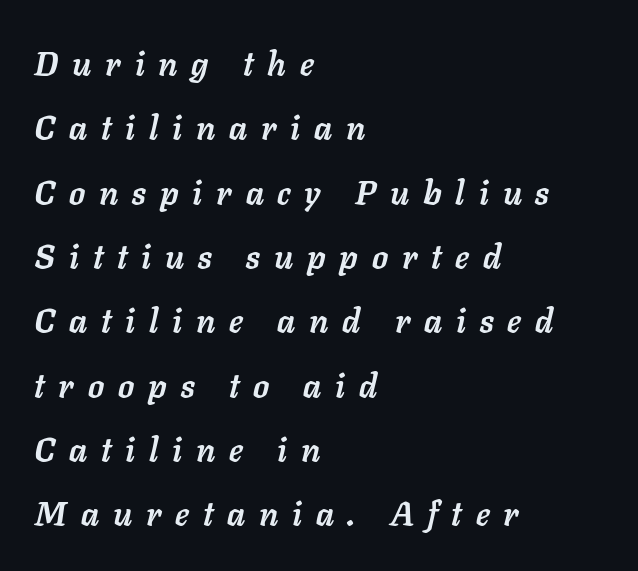
The axis of the letterforms is tilted away from vertical. Honestly, there is no underline to notice here at all. The line texture is sparse and dotted thanks to wide tracking. Casual observation: everything's shoved over to the left. The strokes are fattened all the way to bold. Varying glyph widths throughout — classic text-font behaviour.
